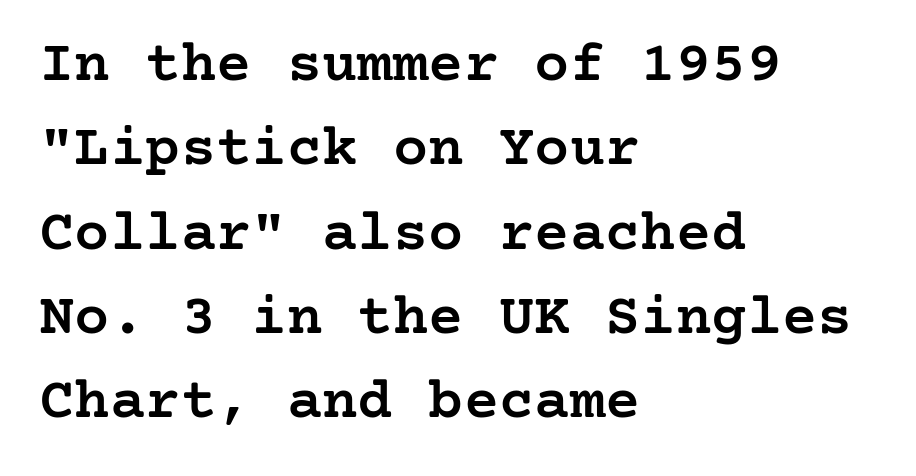
{"serif": "yes", "italic": "no", "bold": "semi", "weight": "semibold", "width": "normal", "stroke_contrast": "low", "x_height": "medium", "underline": "no", "align": "left", "line_spacing": "normal", "line_spacing_ratio": 1.43, "letter_spacing": "normal", "letter_spacing_em": 0.0, "glyph_px": 59}
